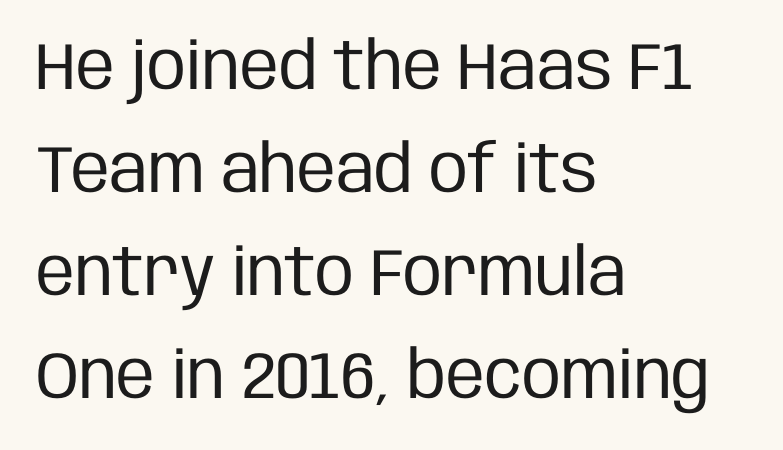
Q: Is the text bold? A: No.
Q: Is the text italic (slanted)? A: No, it is upright.
Q: Is the typeface a serif or a sans-serif typeface? A: Sans-serif.
Q: Is the text underlined? A: No.
Q: How is the paragraph aligned? A: Left-aligned.
Q: Is the spacing between letters normal or unusually wide? A: Normal.
Q: Is the spacing between lines tight, normal or loose? A: Normal.
Q: Width (condensed, normal, or wide)? A: Condensed.
Q: Stroke contrast? A: Low.
Q: x-height? A: Large.
Q: Monospaced? A: No.
